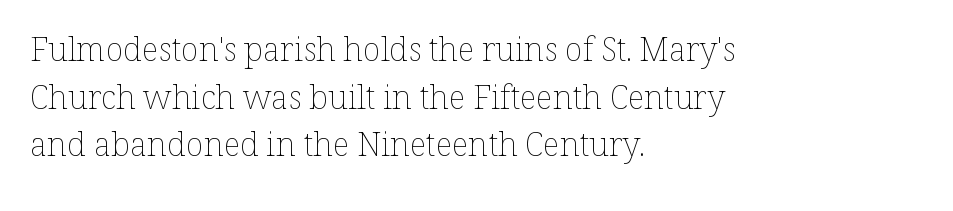
{"italic": "no", "bold": "no", "weight": "thin", "width": "normal", "stroke_contrast": "low", "x_height": "medium", "monospaced": "no", "underline": "no", "align": "left", "line_spacing": "normal", "line_spacing_ratio": 1.44, "letter_spacing": "normal", "letter_spacing_em": 0.0, "glyph_px": 33}
